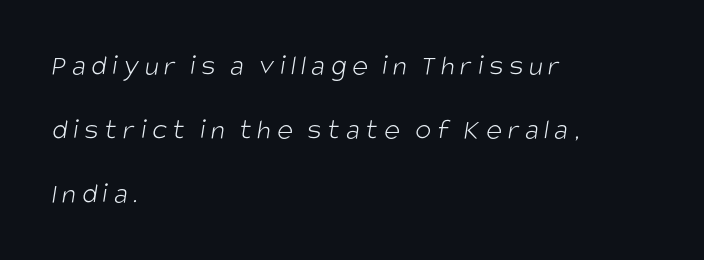
{"serif": "no", "bold": "no", "weight": "light", "width": "condensed", "stroke_contrast": "low", "x_height": "large", "monospaced": "no", "underline": "no", "align": "left", "line_spacing": "loose", "line_spacing_ratio": 2.13, "glyph_px": 30}
